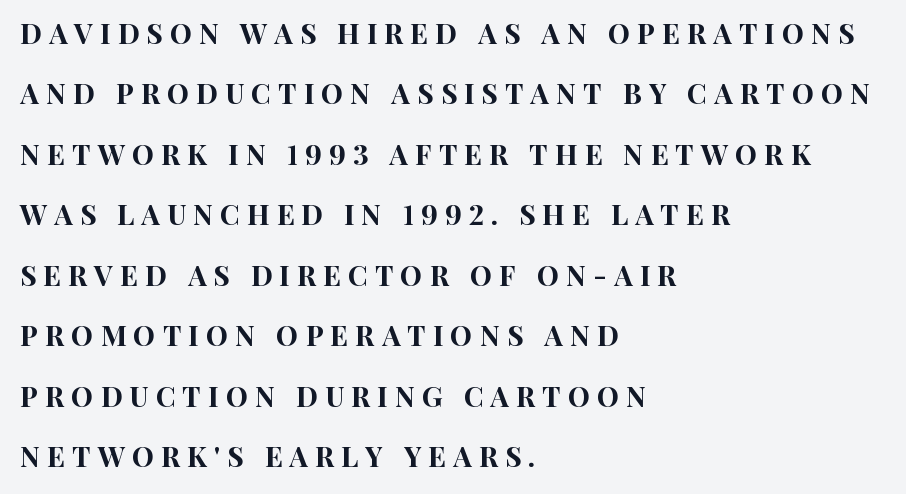
The image shows 28 px condensed sans-serif type, upright; set left-aligned, loose line spacing (2.16x), unusually wide letter spacing (+0.25 em), not underlined; high stroke contrast and a large x-height.
